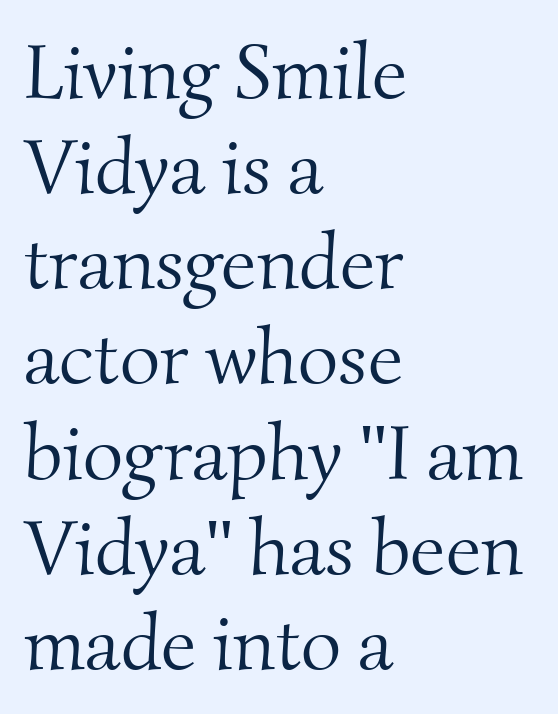
Q: Is the text bold? A: No.
Q: Is the typeface a serif or a sans-serif typeface? A: Serif.
Q: Is the text underlined? A: No.
Q: How is the paragraph aligned? A: Left-aligned.
Q: Is the spacing between letters normal or unusually wide? A: Normal.
Q: Width (condensed, normal, or wide)? A: Normal.
Q: Stroke contrast? A: Medium.
Q: x-height? A: Small.
Q: Monospaced? A: No.
